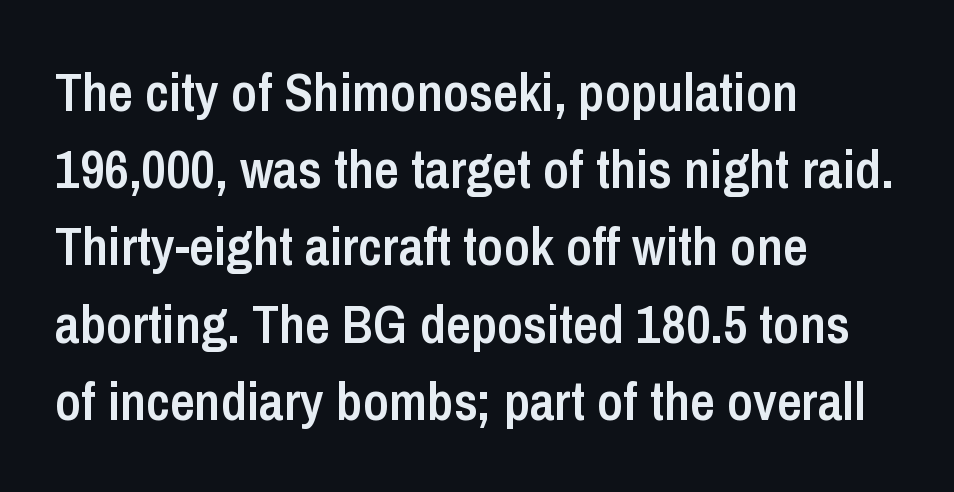
The image shows 54 px semibold, condensed sans-serif type, upright; set left-aligned, normal line spacing (1.43x), normal letter spacing, not underlined; low stroke contrast and a medium x-height.
